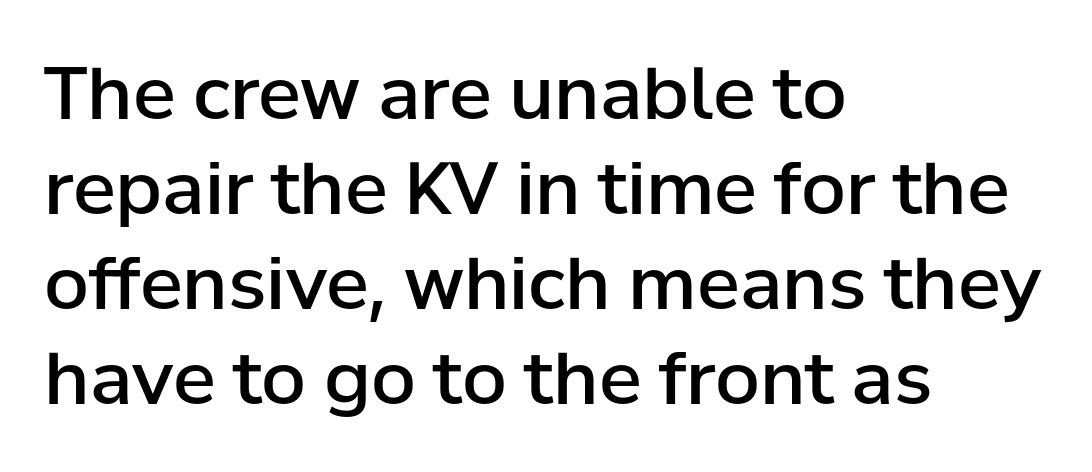
The image shows 72 px semibold sans-serif type, upright; set left-aligned, normal line spacing (1.32x), normal letter spacing, not underlined; low stroke contrast and a medium x-height.
